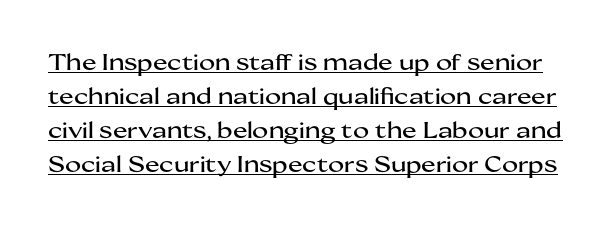
{"italic": "no", "underline": "yes", "line_spacing": "normal", "line_spacing_ratio": 1.54, "letter_spacing": "normal", "letter_spacing_em": 0.0, "glyph_px": 22}
